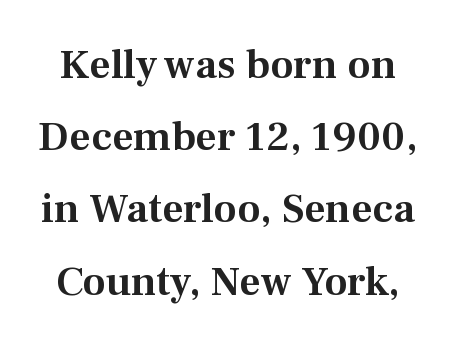
The image shows 42 px serif type, upright; set line spacing 1.72x, normal letter spacing, not underlined; medium stroke contrast and a medium x-height.
